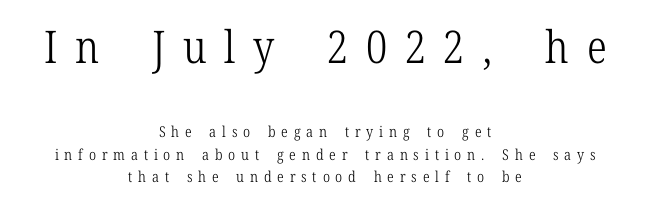
Q: Is the text bold? A: No.
Q: Is the text italic (slanted)? A: No, it is upright.
Q: Is the typeface a serif or a sans-serif typeface? A: Serif.
Q: Is the text underlined? A: No.
Q: How is the paragraph aligned? A: Centered.
Q: Is the spacing between letters normal or unusually wide? A: Unusually wide.
Q: Is the spacing between lines tight, normal or loose? A: Normal.
Q: Which block of text is set in a larger size, the first (top) or the second (bottom)? A: The first (top) one.
Q: Width (condensed, normal, or wide)? A: Condensed.
Q: Stroke contrast? A: Low.
Q: x-height? A: Medium.
Q: Monospaced? A: No.
